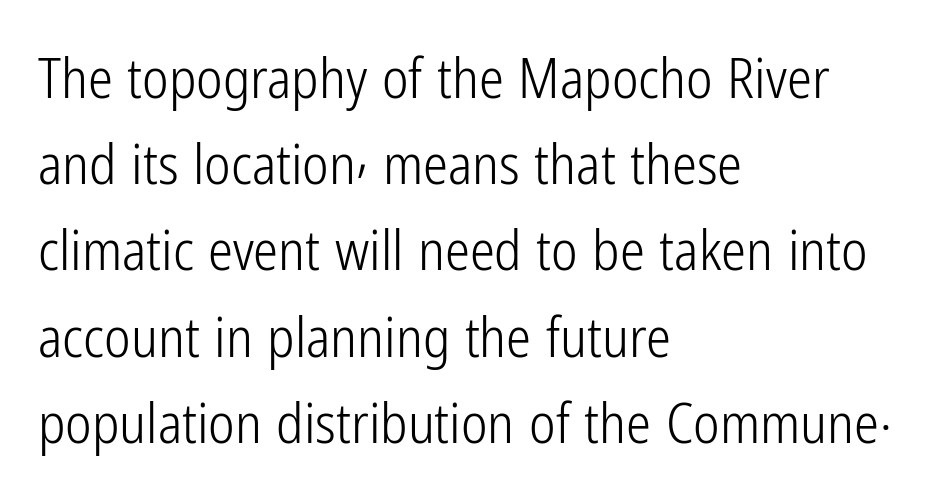
This sample has the flowing, uneven cadence of proportional lettering. Notice how the stems are strictly vertical — no italics here. No feet cap the strokes, marking this as sans-serif type. The face looks like a standard text weight, possibly lighter. The rows are spaced the way most documents space them.
